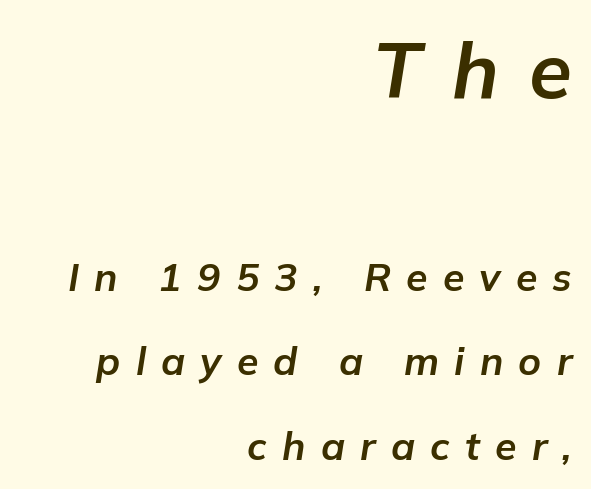
{"italic": "yes", "lean": "right", "slant_degrees": 9, "bold": "yes", "weight": "bold", "width": "normal", "stroke_contrast": "low", "x_height": "medium", "monospaced": "no", "underline": "no", "align": "right", "line_spacing": "loose", "line_spacing_ratio": 2.17, "letter_spacing": "wide", "letter_spacing_em": 0.39, "larger_block": "first", "size_ratio": 2.0, "glyph_px": 78}
